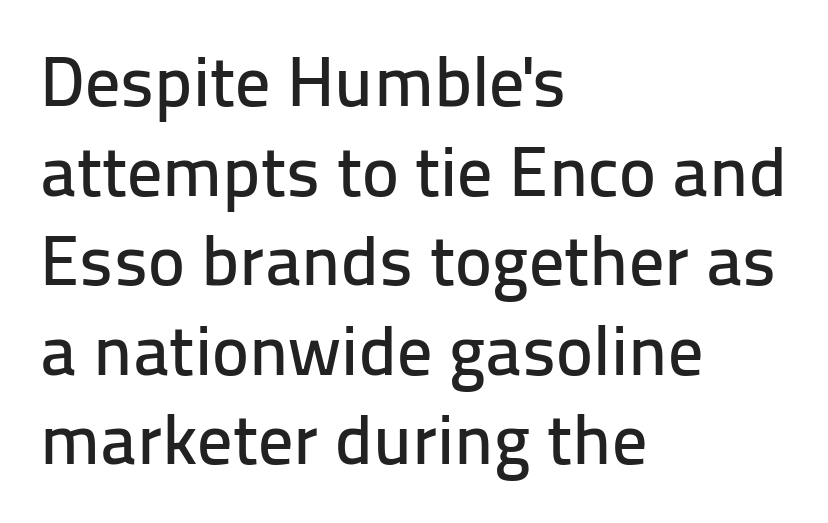
Only glyphs here, with clear space below each row. Is there any slant? The stems are plumb. In terms of letterspacing, this is plain default setting. Character widths vary here, with narrow letters taking less room than wide ones.
